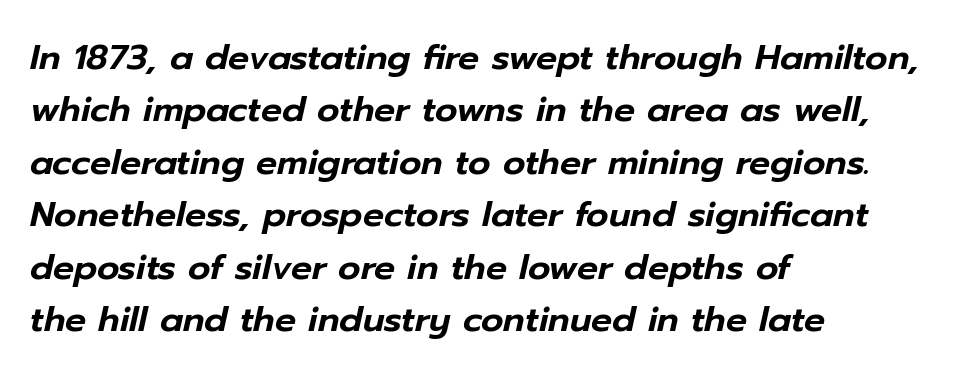
{"italic": "yes", "lean": "right", "slant_degrees": 12, "width": "normal", "stroke_contrast": "low", "x_height": "medium", "monospaced": "no", "underline": "no", "align": "left", "line_spacing": "normal", "line_spacing_ratio": 1.5, "letter_spacing": "normal", "letter_spacing_em": 0.0, "glyph_px": 35}
